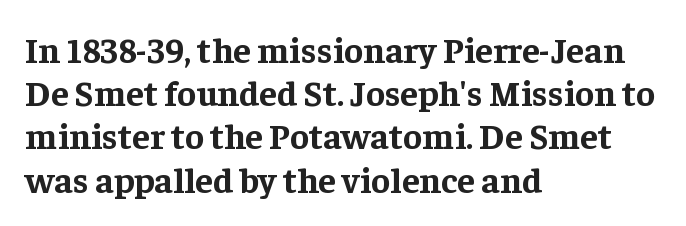
{"serif": "yes", "italic": "no", "bold": "yes", "weight": "bold", "width": "normal", "stroke_contrast": "low", "x_height": "medium", "monospaced": "no", "underline": "no", "align": "left", "line_spacing_ratio": 1.2, "letter_spacing": "normal", "letter_spacing_em": 0.0, "glyph_px": 36}
